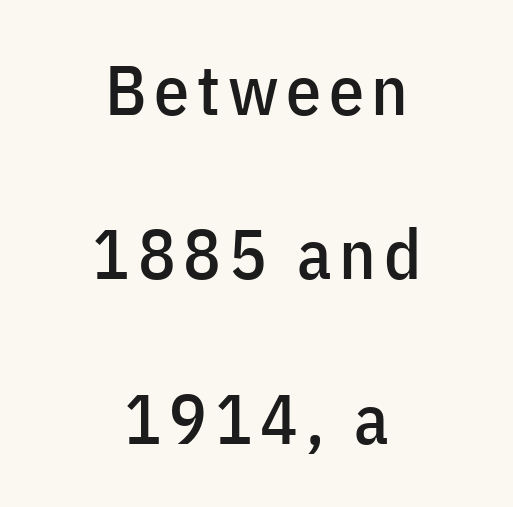
Q: Is the text italic (slanted)? A: No, it is upright.
Q: Is the typeface a serif or a sans-serif typeface? A: Sans-serif.
Q: Is the text underlined? A: No.
Q: How is the paragraph aligned? A: Centered.
Q: Is the spacing between lines tight, normal or loose? A: Loose.
Q: Width (condensed, normal, or wide)? A: Condensed.
Q: Stroke contrast? A: Low.
Q: x-height? A: Medium.
Q: Monospaced? A: No.
